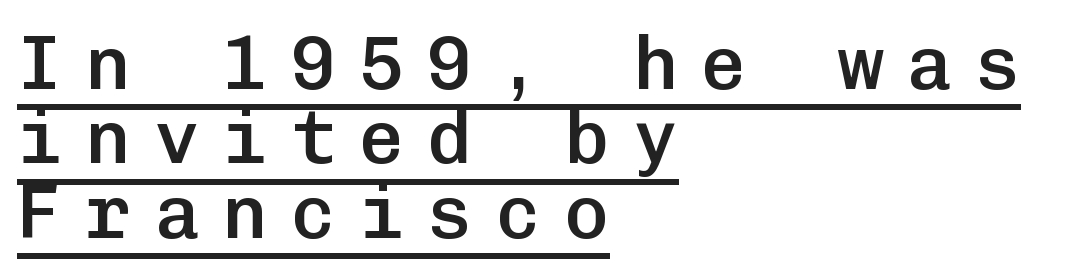
The image shows 76 px semibold sans-serif type, upright, monospaced; set left-aligned, tight line spacing (0.98x), unusually wide letter spacing (+0.3 em), underlined; low stroke contrast and a medium x-height.
